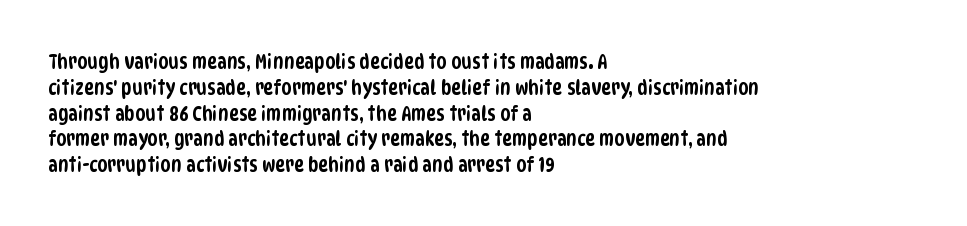
Q: Is the text underlined? A: No.
Q: How is the paragraph aligned? A: Left-aligned.
Q: Is the spacing between letters normal or unusually wide? A: Normal.
